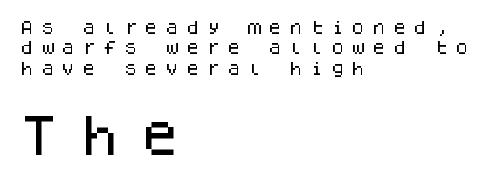
{"serif": "no", "italic": "no", "width": "normal", "stroke_contrast": "low", "x_height": "large", "monospaced": "yes", "underline": "no", "align": "left", "line_spacing": "normal", "line_spacing_ratio": 1.36, "letter_spacing": "wide", "letter_spacing_em": 0.38, "larger_block": "second", "size_ratio": 2.93, "glyph_px": 44}
